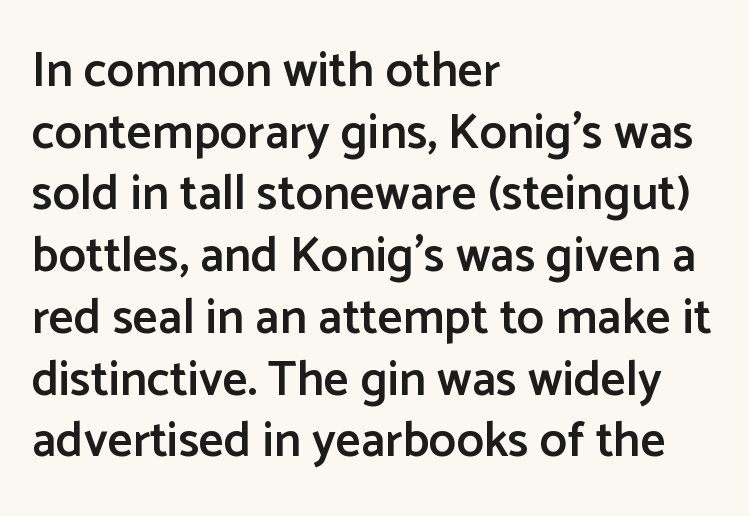
Posture: upright roman. This rendering uses left alignment, leaving the right contour irregular. The vertical gap from one line to the next is medium. Emphasis by weight is partial: semibold.
